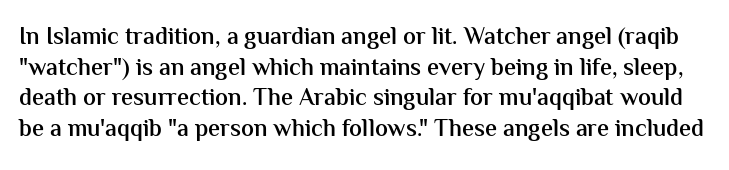
Here the glyphs are tracked normally, forming tight word shapes. Check the space under the baseline: it is left empty. The rendering uses a semibold face; strokes are thickened but not to full bold. A typesetter would call this leading conventional body-copy spacing. You can tell it's not italic because the verticals are truly vertical.
